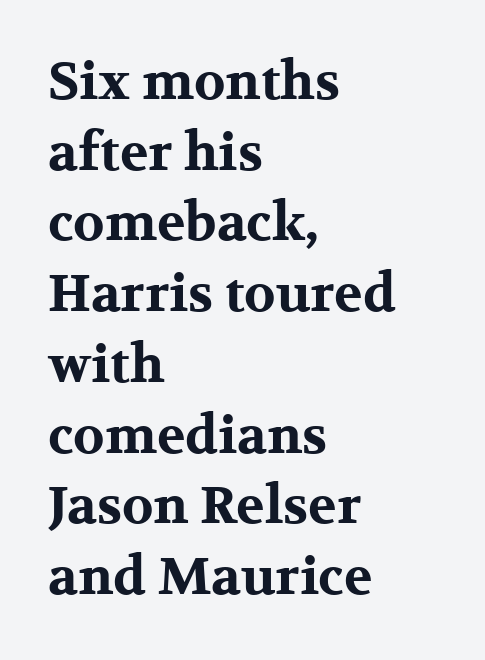
The image shows 52 px bold, wide serif type, upright; set left-aligned, normal line spacing (1.36x), normal letter spacing, not underlined; medium stroke contrast and a medium x-height.
